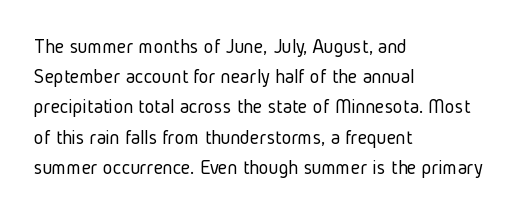
The image shows 21 px text type, upright; set left-aligned, normal line spacing (1.44x), normal letter spacing, not underlined.
